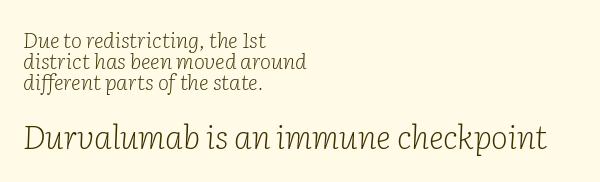
The image shows 32 px light serif type, italic (leaning right); set left-aligned, tight line spacing (0.99x), normal letter spacing, not underlined; the second (bottom) block is 1.52x larger; low stroke contrast and a medium x-height.
